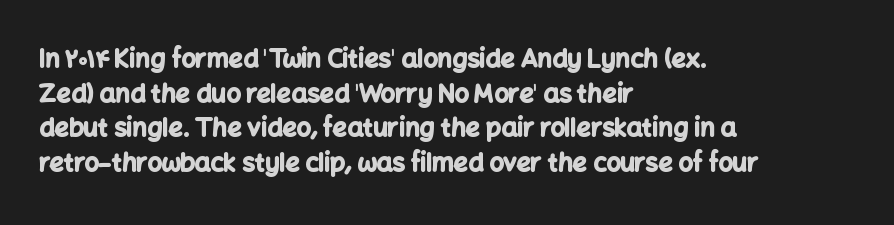
Q: Is the text bold? A: Yes.
Q: Is the text italic (slanted)? A: No, it is upright.
Q: Is the text underlined? A: No.
Q: How is the paragraph aligned? A: Left-aligned.
Q: Is the spacing between letters normal or unusually wide? A: Normal.
Q: Is the spacing between lines tight, normal or loose? A: Normal.
